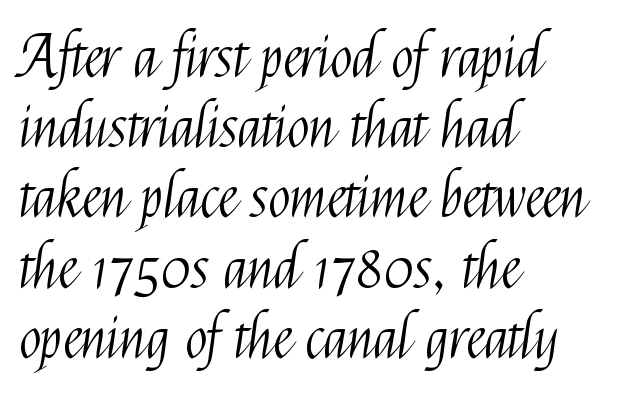
The image shows 58 px light, condensed sans-serif type; set left-aligned, line spacing 1.21x, normal letter spacing, not underlined; medium stroke contrast and a medium x-height.
